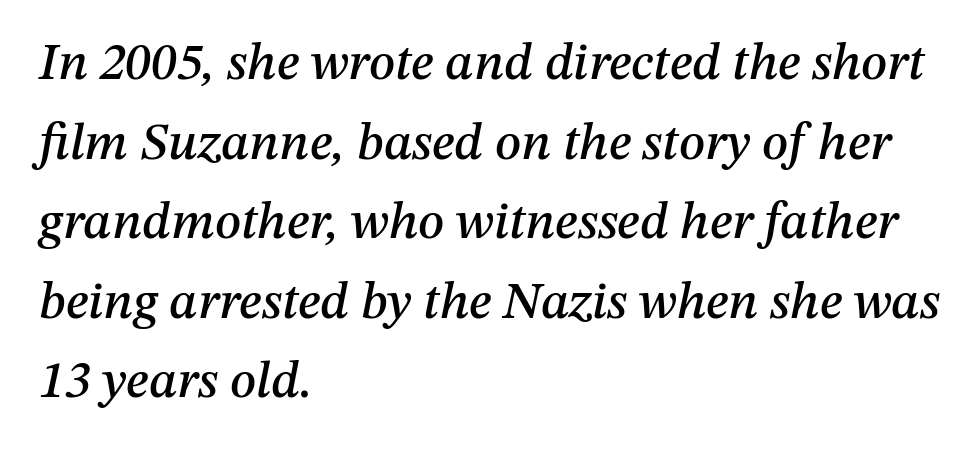
Compared with a centered layout, this one pins lines to the left instead. Successive baselines arrive at the customary interval. Caption: standard tracking, unaltered. The font's italic variant was chosen for this text. Bare-footed words on every line.
